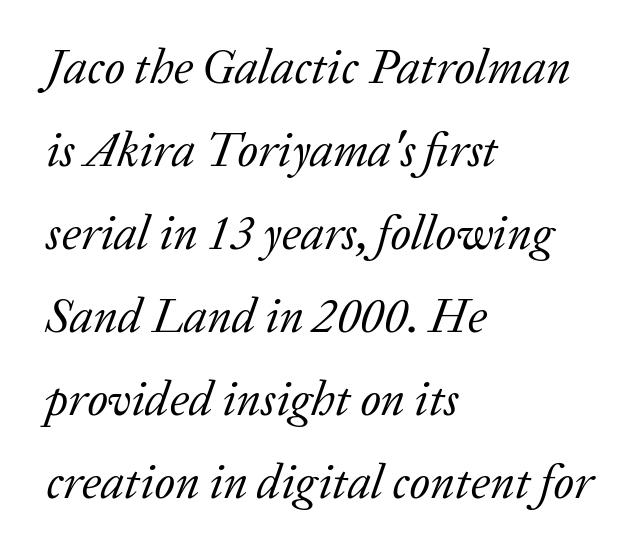
{"serif": "yes", "italic": "yes", "lean": "right", "slant_degrees": 20, "bold": "no", "weight": "regular", "width": "normal", "stroke_contrast": "low", "x_height": "medium", "monospaced": "no", "underline": "no", "align": "left", "line_spacing_ratio": 1.73, "letter_spacing": "normal", "letter_spacing_em": 0.0, "glyph_px": 48}
